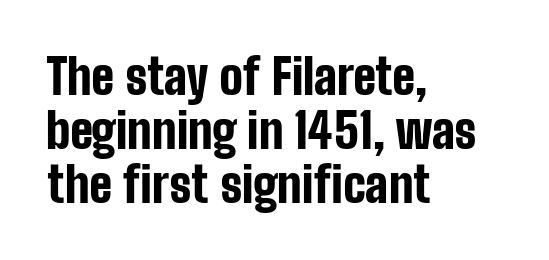
The passage is arranged the way most books set body copy — flush left. Emphasis by weight is at full strength: bold. Posture: vertical. Compared with typical paragraphs, the rows here are closer together. You could not count columns in this text — the font is proportionally spaced. Students, note that the glyphs here touch the page at normal intervals.
